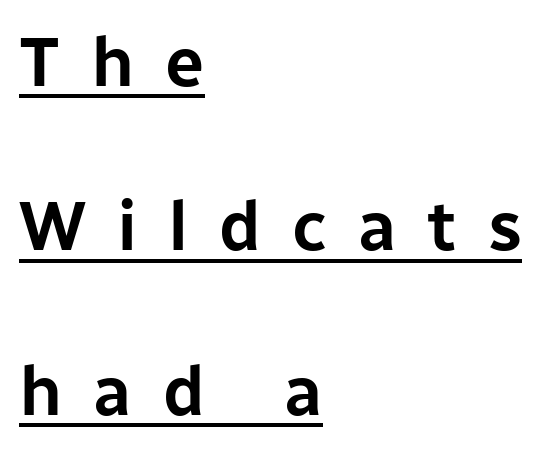
Q: Is the text italic (slanted)? A: No, it is upright.
Q: Is the typeface a serif or a sans-serif typeface? A: Sans-serif.
Q: Is the text underlined? A: Yes.
Q: How is the paragraph aligned? A: Left-aligned.
Q: Is the spacing between letters normal or unusually wide? A: Unusually wide.
Q: Is the spacing between lines tight, normal or loose? A: Loose.
Q: Width (condensed, normal, or wide)? A: Normal.
Q: Stroke contrast? A: Low.
Q: x-height? A: Medium.
Q: Monospaced? A: No.
